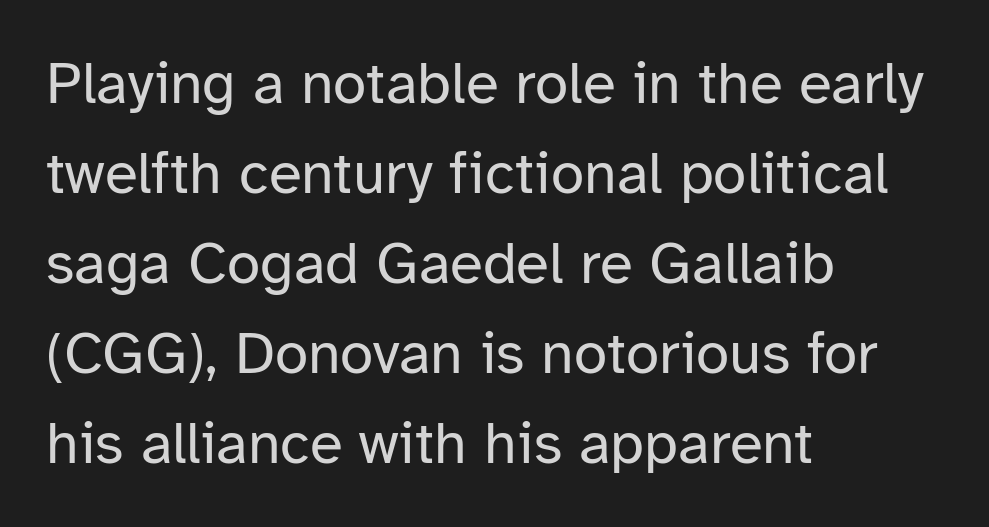
The image shows 60 px regular-weight sans-serif type, upright; set left-aligned, normal line spacing (1.5x), normal letter spacing, not underlined; low stroke contrast and a medium x-height.
